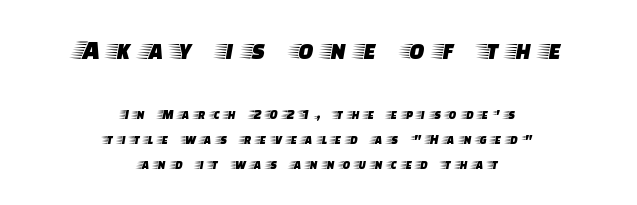
{"serif": "yes", "width": "wide", "stroke_contrast": "low", "x_height": "large", "monospaced": "no", "underline": "no", "align": "center", "line_spacing_ratio": 1.79, "letter_spacing": "wide", "letter_spacing_em": 0.4, "larger_block": "first", "size_ratio": 2.0, "glyph_px": 28}
